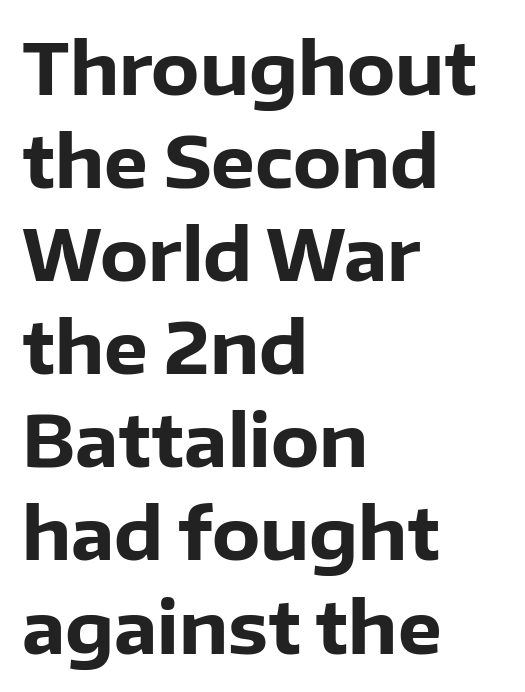
Q: Is the text bold? A: Yes.
Q: Is the text italic (slanted)? A: No, it is upright.
Q: Is the typeface a serif or a sans-serif typeface? A: Sans-serif.
Q: Is the text underlined? A: No.
Q: How is the paragraph aligned? A: Left-aligned.
Q: Is the spacing between letters normal or unusually wide? A: Normal.
Q: Is the spacing between lines tight, normal or loose? A: Normal.
Q: Width (condensed, normal, or wide)? A: Normal.
Q: Stroke contrast? A: Low.
Q: x-height? A: Medium.
Q: Monospaced? A: No.
